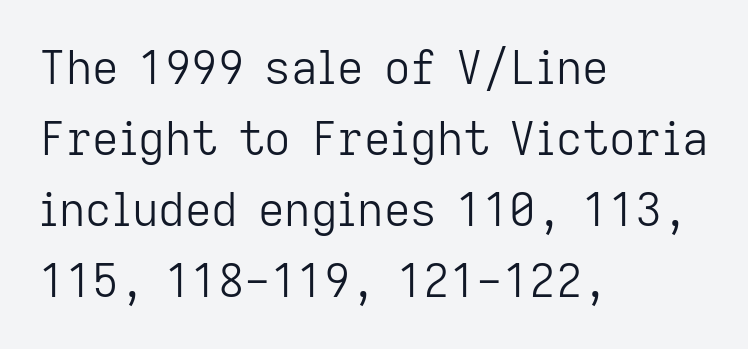
{"serif": "no", "italic": "no", "bold": "no", "weight": "light", "width": "normal", "stroke_contrast": "low", "x_height": "medium", "monospaced": "no", "underline": "no", "align": "left", "line_spacing": "normal", "line_spacing_ratio": 1.54, "letter_spacing": "normal", "letter_spacing_em": 0.0, "glyph_px": 46}
